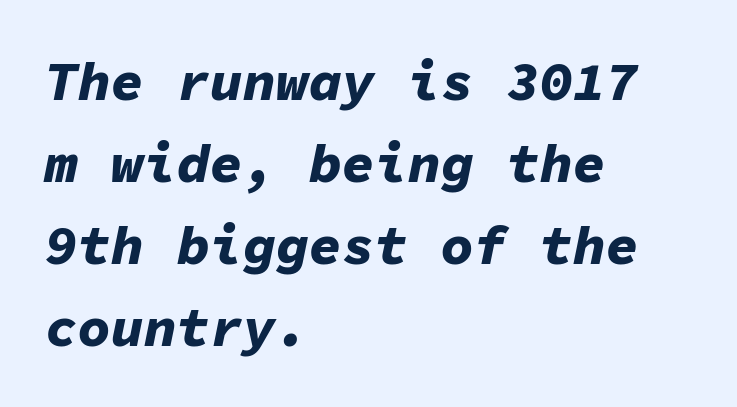
The image shows 55 px bold type, italic (leaning right), monospaced; set left-aligned, normal line spacing (1.49x), normal letter spacing, not underlined; low stroke contrast and a medium x-height.
